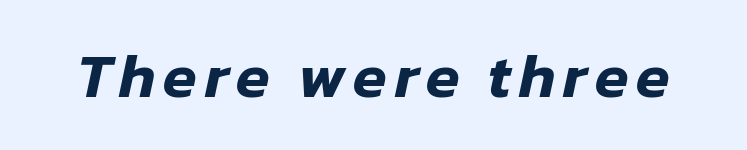
The image shows 62 px text type, italic (leaning right); set not underlined; low stroke contrast and a medium x-height.
